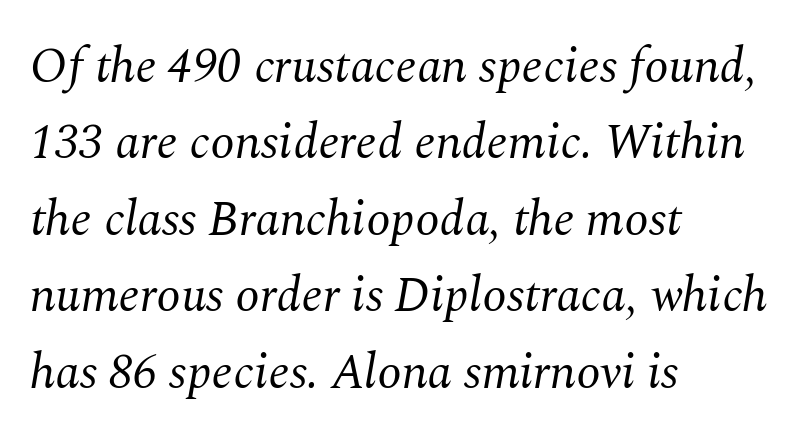
The axis of the letterforms is tilted away from vertical. Here the designer chose a conventional face with non-uniform glyph widths. A quiet, ordinary-to-light weight characterises the typeface. Alignment: flush left. A serif font was chosen for this passage. Words float on clear page, feet unadorned.
